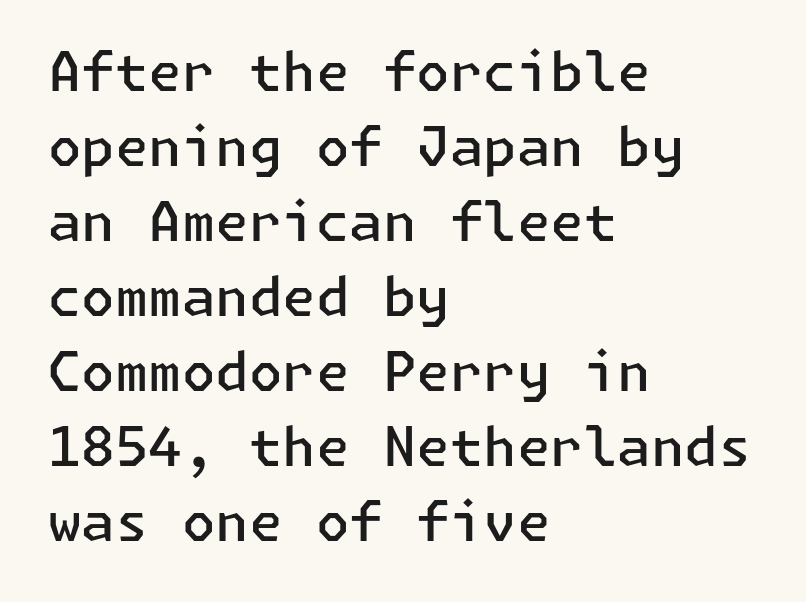
The image shows 54 px semibold sans-serif type, upright; set left-aligned, normal line spacing (1.39x), normal letter spacing, not underlined; low stroke contrast and a medium x-height.
